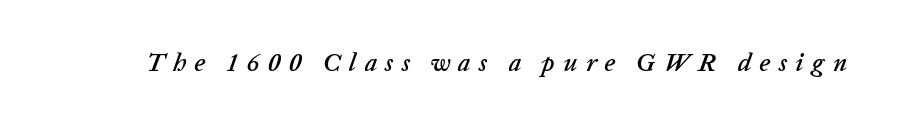
Honestly, there is no underline to notice here at all. Italic: yes, the glyphs are oblique. Characters follow at a spacing far wider than the type designer built in.
